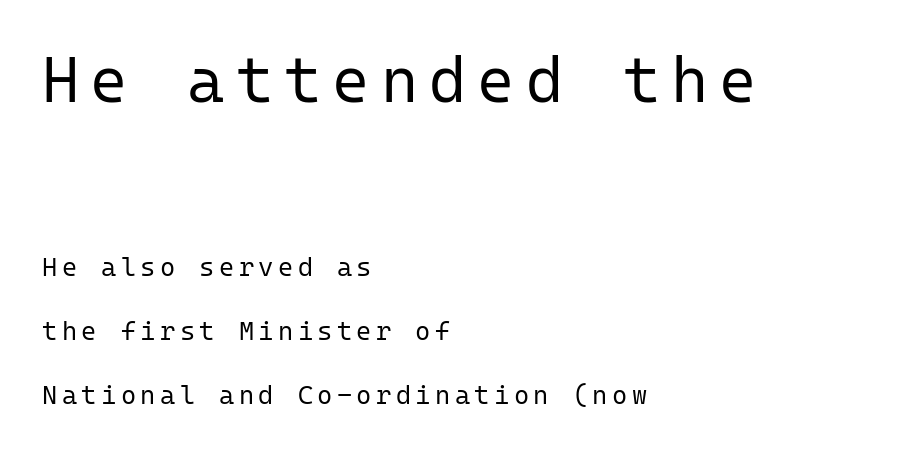
Glance below the letters and you will spot only blank space. Visually the block forms a straight wall on the left and a jagged coastline on the right. You could count columns in this text — the font is strictly monospaced. Every character sits straight up, as roman type does. What kind of face is this? One without serifs — a sans.
